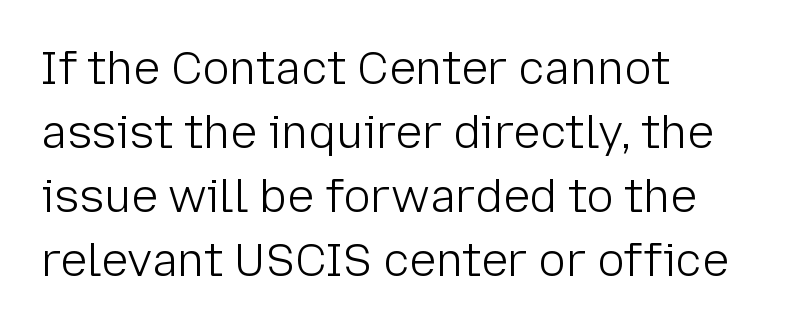
Nope, not italic — everything's standing straight. The designer left line spacing at the default. Glance below the letters and you will spot only blank space. Does extra space separate the letters? No, they use regular spacing.
